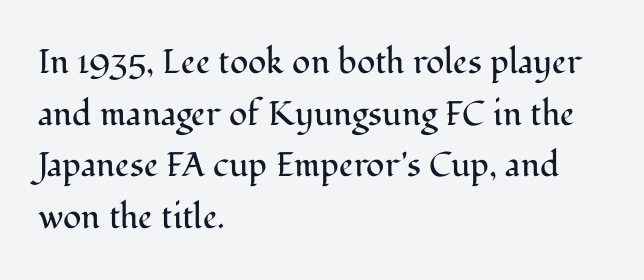
The image shows 34 px regular-weight serif type, upright; set left-aligned, normal line spacing (1.52x), normal letter spacing, not underlined; medium stroke contrast and a medium x-height.
